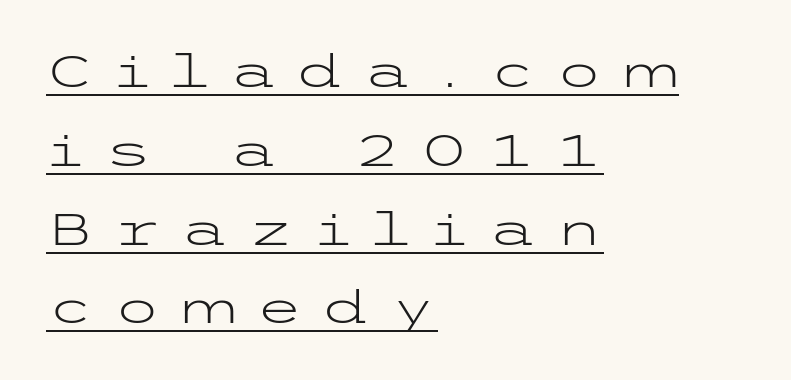
Observe the wide spacing: letters keep a clear distance from each other. Every row of glyphs begins at an identical x-position on the left. I'd call this a sans setting — the letters go barefoot. In terms of posture, this sample is upright. This is not heavy type; no bold has been used.
